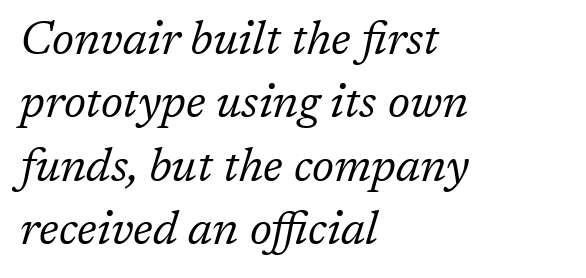
The passage is arranged the way most books set body copy — flush left. To sum up the face: it has serifs. Is this a heavy cut? Hardly; it is regular or lighter. Successive baselines arrive at the customary interval.
